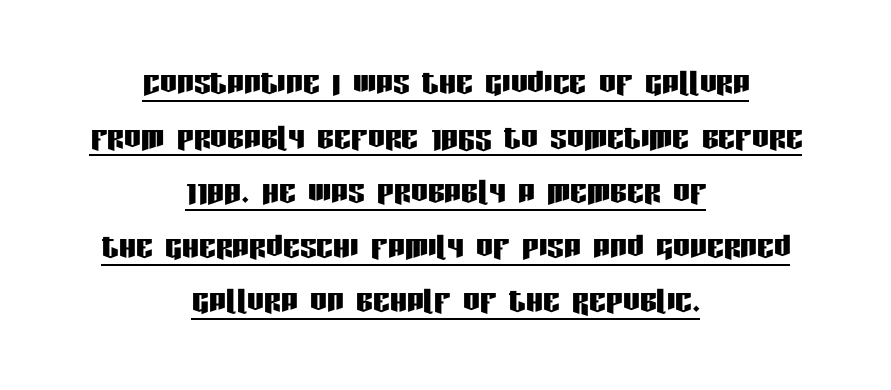
A typesetter would mark this as roman, not italic. Underline: present. In terms of leading, this rendering sits right in the middle. The passage shown is typed in a proportional face where columns would drift.
